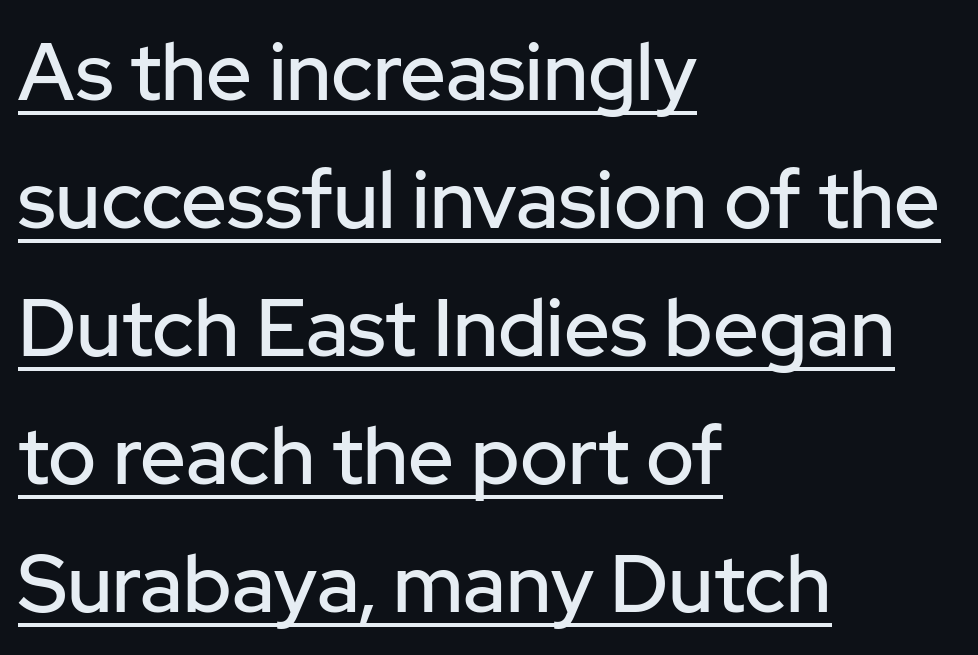
{"serif": "no", "italic": "no", "width": "normal", "stroke_contrast": "low", "x_height": "medium", "monospaced": "no", "underline": "yes", "align": "left", "line_spacing": "normal", "line_spacing_ratio": 1.6, "letter_spacing": "normal", "letter_spacing_em": 0.0, "glyph_px": 80}
